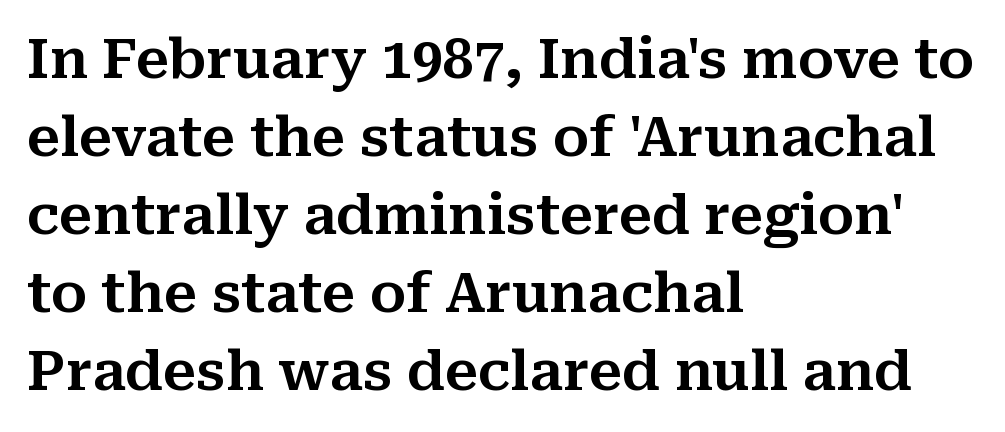
The image shows 55 px serif type, upright; set left-aligned, normal line spacing (1.42x), normal letter spacing, not underlined; medium stroke contrast and a medium x-height.
